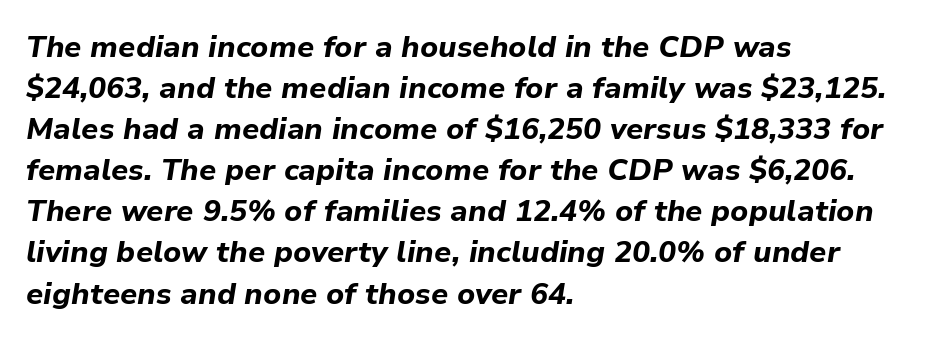
{"italic": "yes", "lean": "right", "slant_degrees": 9, "bold": "yes", "weight": "bold", "width": "normal", "stroke_contrast": "low", "x_height": "medium", "monospaced": "no", "underline": "no", "align": "left", "line_spacing": "normal", "line_spacing_ratio": 1.37, "letter_spacing": "normal", "letter_spacing_em": 0.0, "glyph_px": 30}
